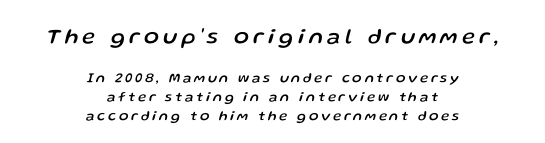
{"italic": "yes", "lean": "right", "slant_degrees": 13, "underline": "no", "align": "center", "line_spacing": "normal", "line_spacing_ratio": 1.36, "letter_spacing": "wide", "letter_spacing_em": 0.2, "larger_block": "first", "size_ratio": 1.57, "glyph_px": 22}
